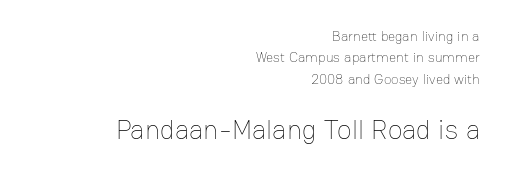
Vertical strokes here are truly vertical. Between one letter and the next there's only the usual sliver of space. All the whitespace from short lines collects on the left. The baseline area is clear. Which of the two is more prominent by size? The second, at the bottom. Is the stroke heavy? The answer is a plain regular-or-lighter.
